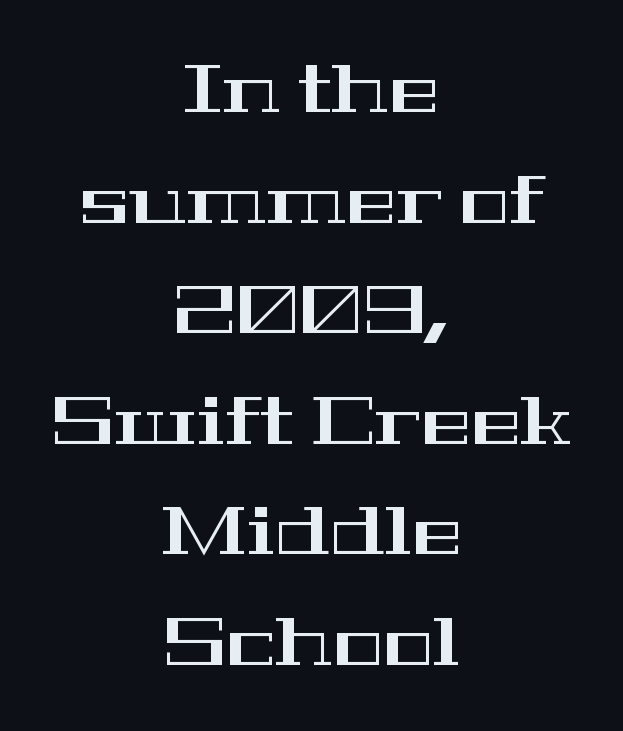
The foot of each line stays bare and open. Characters remain perfectly vertical along every line. Reading down the block, each line starts at a different indent, mirrored at its end. This sample uses plain, unmodified letter spacing.
